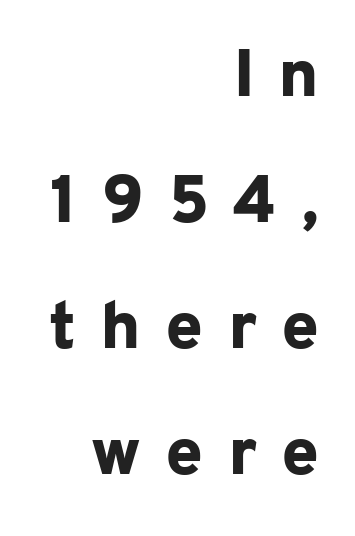
The image shows 67 px bold sans-serif type, upright; set right-aligned, line spacing 1.88x, unusually wide letter spacing (+0.36 em), not underlined; low stroke contrast and a medium x-height.
